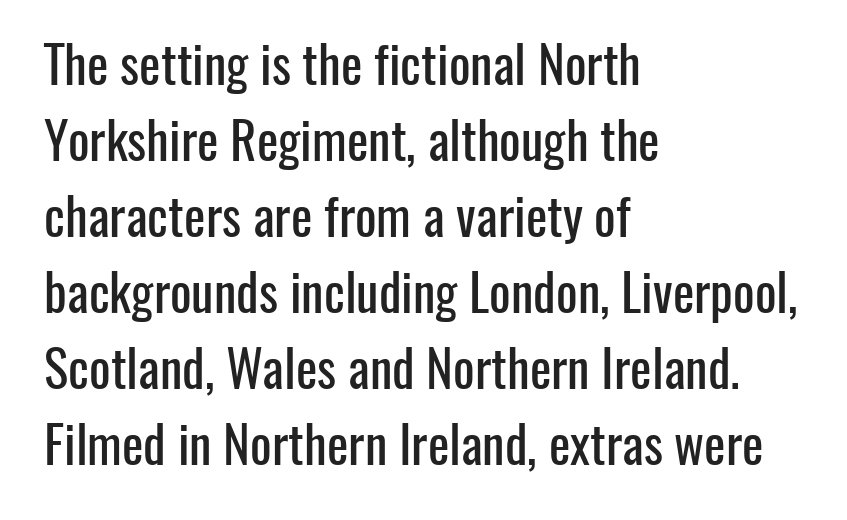
The image shows 51 px condensed sans-serif type, upright; set left-aligned, normal line spacing (1.49x), normal letter spacing, not underlined; low stroke contrast and a medium x-height.
